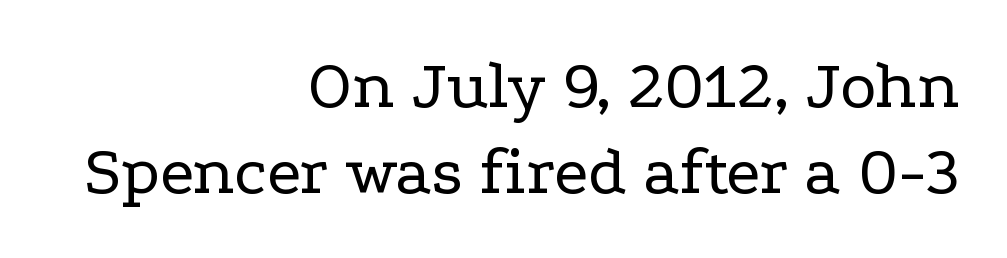
The image shows 69 px regular-weight, wide serif type, upright; set right-aligned, line spacing 1.24x, normal letter spacing, not underlined; low stroke contrast and a medium x-height.
